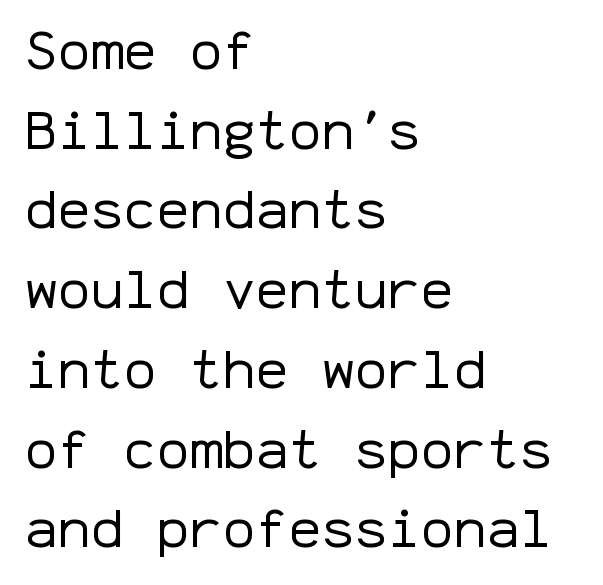
You could count columns in this text — the font is strictly monospaced. These lines were composed using upright roman letters. Stroke thickness stays within the range of a standard reading face or lighter. The space directly below the letters is spotless.
